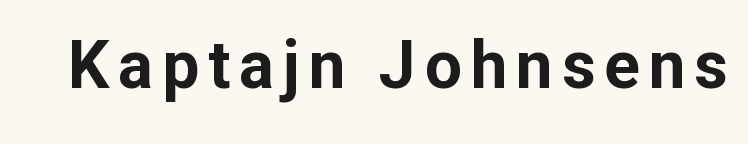
Here the designer chose a conventional face with non-uniform glyph widths. A bare baseline throughout the passage. A full-strength bold gives these letters their thick strokes. The typography opts for an upright posture over an oblique one.
